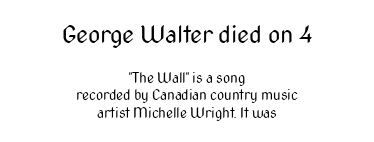
Larger block? The one above; the one below is distinctly smaller. Quick note: underline off. Italic: no, the glyphs are upright roman. The strokes are not fattened; the text isn't bold.
